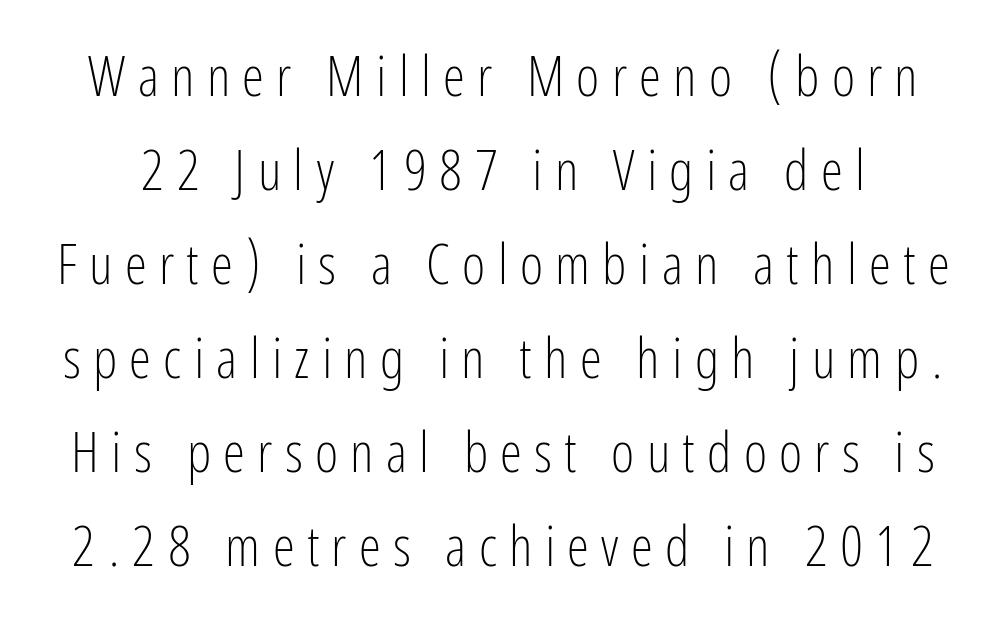
The image shows 56 px light, condensed sans-serif type, upright; set normal line spacing (1.68x), unusually wide letter spacing (+0.22 em), not underlined; low stroke contrast and a medium x-height.
